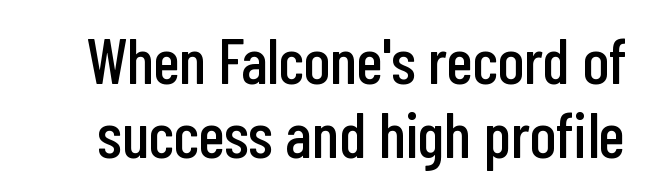
The rendering uses natural spacing where letterforms have individual widths. There is no visible air inserted between adjacent glyphs. Type without underlining. The type sits square on the baseline with zero lean. Nothing sits at the stroke ends, so this counts as sans-serif. The block of text is dense from top to bottom, with scant space between rows.
